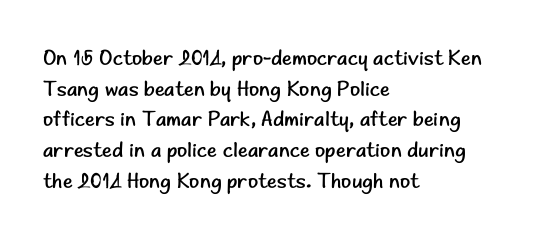
Q: Is the text bold? A: No.
Q: Is the text italic (slanted)? A: No, it is upright.
Q: Is the text underlined? A: No.
Q: How is the paragraph aligned? A: Left-aligned.
Q: Is the spacing between letters normal or unusually wide? A: Normal.
Q: Is the spacing between lines tight, normal or loose? A: Normal.
